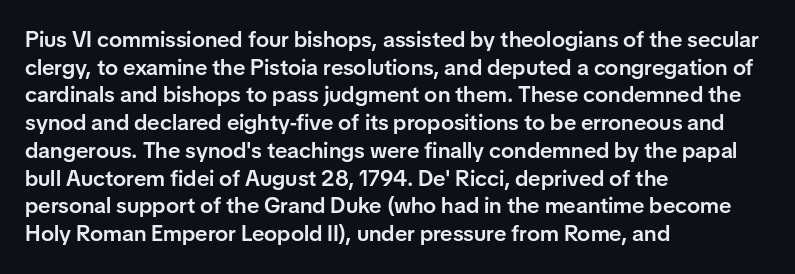
You can tell it's not italic because the verticals are truly vertical. Underlining? Definitely not there. Teacher's note: observe the even left margin — that is flush-left alignment. On the weight axis this lands at semibold, roughly 600.
